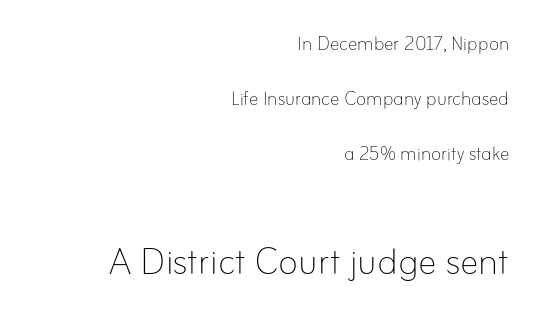
The image shows 47 px thin type, upright; set right-aligned, loose line spacing (2.3x), normal letter spacing, not underlined; the second (bottom) block is 1.96x larger; low stroke contrast and a small x-height.
